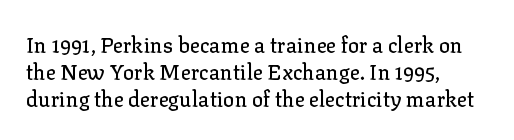
{"italic": "no", "underline": "no", "align": "left", "line_spacing": "normal", "line_spacing_ratio": 1.28, "letter_spacing": "normal", "letter_spacing_em": 0.0, "glyph_px": 21}
